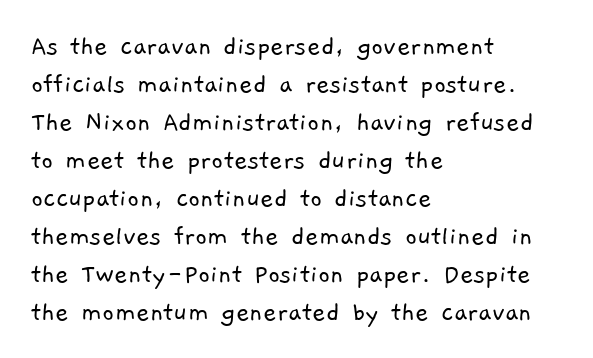
The image shows 29 px light sans-serif type; set left-aligned, normal line spacing (1.31x), normal letter spacing, not underlined; low stroke contrast and a medium x-height.
